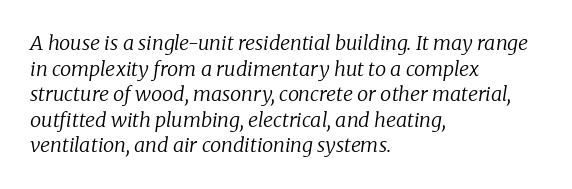
{"italic": "yes", "lean": "right", "slant_degrees": 8, "bold": "no", "underline": "no", "align": "left", "line_spacing": "normal", "line_spacing_ratio": 1.28, "letter_spacing": "normal", "letter_spacing_em": 0.0, "glyph_px": 20}
